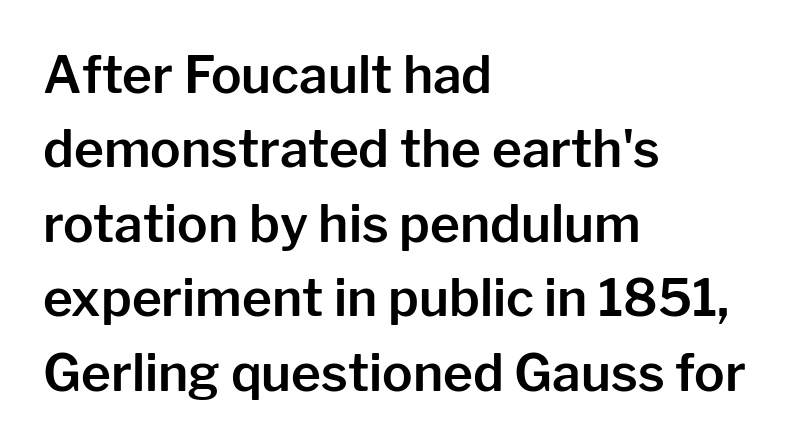
These lines keep a tight, regular rhythm from letter to letter. This is sans-serif lettering, the kind often seen on screens and signage. This sample keeps an unexceptional amount of space between lines. Short and long lines alike share a common starting point at left.
